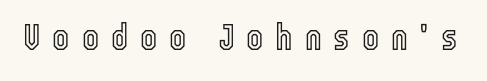
Q: Is the text italic (slanted)? A: No, it is upright.
Q: Is the text underlined? A: No.
Q: Is the spacing between letters normal or unusually wide? A: Unusually wide.
Q: Width (condensed, normal, or wide)? A: Condensed.
Q: x-height? A: Medium.
Q: Monospaced? A: No.
